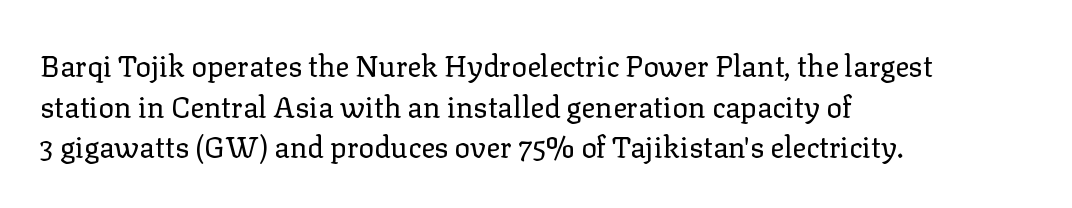
{"serif": "yes", "italic": "no", "bold": "no", "weight": "regular", "width": "normal", "stroke_contrast": "low", "x_height": "medium", "monospaced": "no", "underline": "no", "align": "left", "line_spacing": "normal", "line_spacing_ratio": 1.4, "letter_spacing": "normal", "letter_spacing_em": 0.0, "glyph_px": 29}
